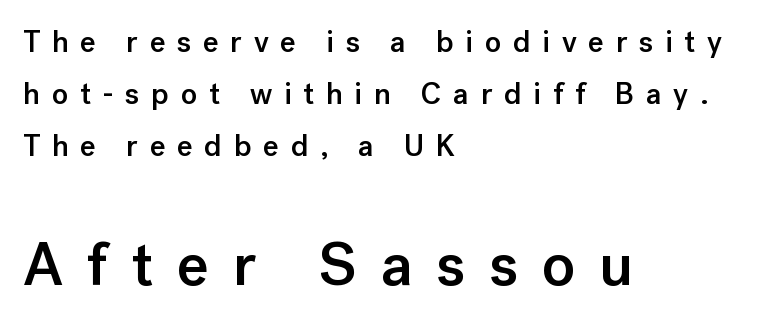
Q: Is the text bold? A: Semi-bold.
Q: Is the text italic (slanted)? A: No, it is upright.
Q: Is the typeface a serif or a sans-serif typeface? A: Sans-serif.
Q: Is the text underlined? A: No.
Q: How is the paragraph aligned? A: Left-aligned.
Q: Is the spacing between letters normal or unusually wide? A: Unusually wide.
Q: Which block of text is set in a larger size, the first (top) or the second (bottom)? A: The second (bottom) one.
Q: Width (condensed, normal, or wide)? A: Normal.
Q: Stroke contrast? A: Low.
Q: x-height? A: Medium.
Q: Monospaced? A: No.
